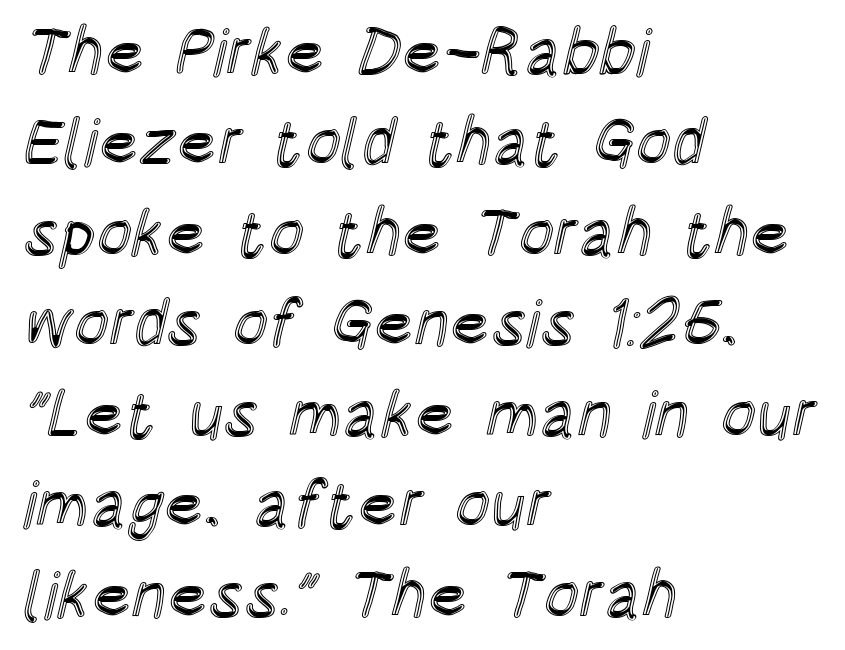
{"width": "condensed", "x_height": "large", "monospaced": "no", "underline": "no", "align": "left", "line_spacing": "normal", "line_spacing_ratio": 1.37, "letter_spacing": "normal", "letter_spacing_em": 0.0, "glyph_px": 66}
